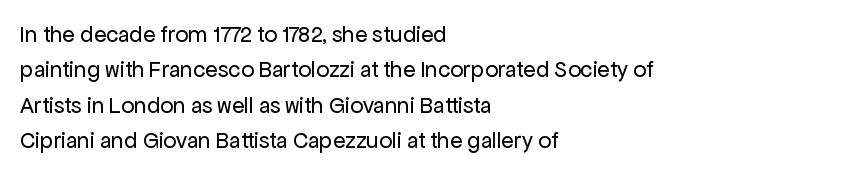
Q: Is the text bold? A: No.
Q: Is the text italic (slanted)? A: No, it is upright.
Q: Is the text underlined? A: No.
Q: How is the paragraph aligned? A: Left-aligned.
Q: Is the spacing between letters normal or unusually wide? A: Normal.
Q: Is the spacing between lines tight, normal or loose? A: Normal.
